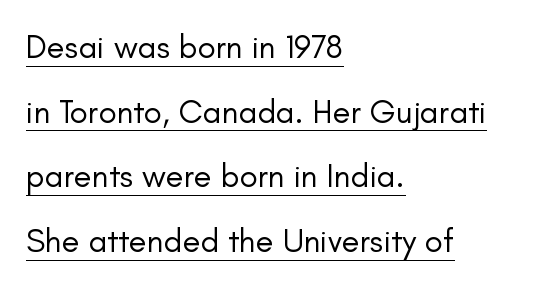
{"serif": "no", "italic": "no", "bold": "no", "weight": "regular", "width": "normal", "stroke_contrast": "low", "x_height": "small", "monospaced": "no", "underline": "yes", "align": "left", "line_spacing": "loose", "line_spacing_ratio": 1.96, "letter_spacing": "normal", "letter_spacing_em": 0.0, "glyph_px": 33}
